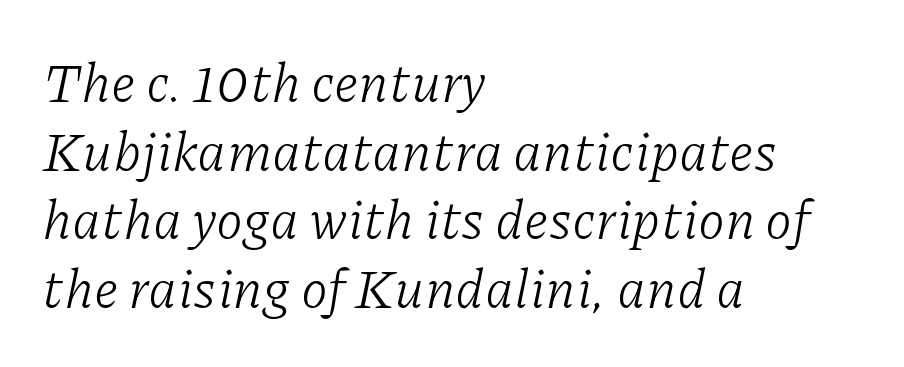
{"serif": "yes", "italic": "yes", "lean": "right", "slant_degrees": 11, "bold": "no", "weight": "light", "width": "normal", "stroke_contrast": "low", "x_height": "medium", "monospaced": "no", "underline": "no", "align": "left", "line_spacing": "normal", "line_spacing_ratio": 1.27, "letter_spacing": "normal", "letter_spacing_em": 0.0, "glyph_px": 54}
